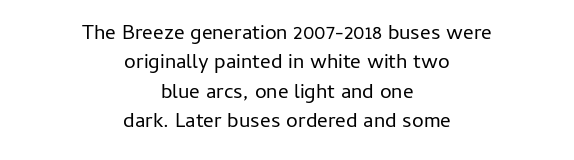
{"italic": "no", "bold": "no", "underline": "no", "align": "center", "line_spacing": "normal", "line_spacing_ratio": 1.4, "letter_spacing": "normal", "letter_spacing_em": 0.0, "glyph_px": 21}
